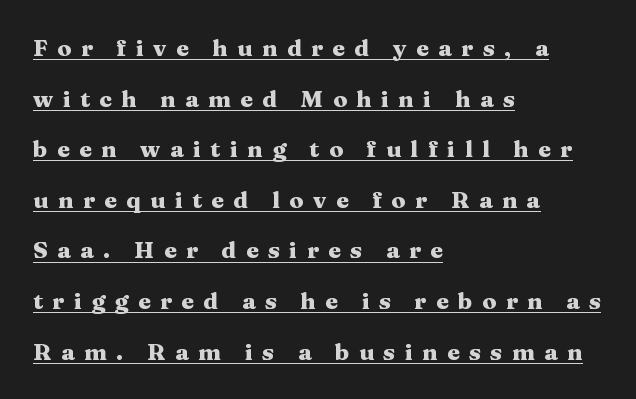
The image shows 23 px bold type, upright; set left-aligned, loose line spacing (2.2x), unusually wide letter spacing (+0.41 em), underlined.
